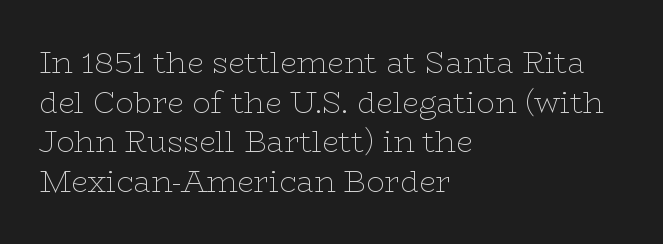
{"serif": "yes", "italic": "no", "bold": "no", "weight": "thin", "width": "wide", "stroke_contrast": "low", "x_height": "medium", "monospaced": "no", "underline": "no", "align": "left", "line_spacing": "normal", "line_spacing_ratio": 1.32, "letter_spacing": "normal", "letter_spacing_em": 0.0, "glyph_px": 30}
